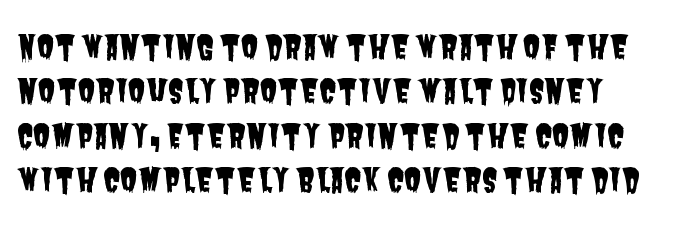
{"serif": "no", "width": "condensed", "stroke_contrast": "low", "x_height": "large", "monospaced": "no", "underline": "no", "align": "left", "line_spacing": "normal", "line_spacing_ratio": 1.39, "letter_spacing": "normal", "letter_spacing_em": 0.0, "glyph_px": 32}
